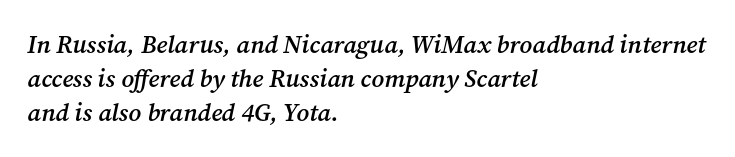
The foot of each line stays bare and open. Reading down the column, the eye jumps a familiar distance to each next line. The compositor pushed each line to the left boundary. The glyphs have the mass of a demibold cut, below bold.
